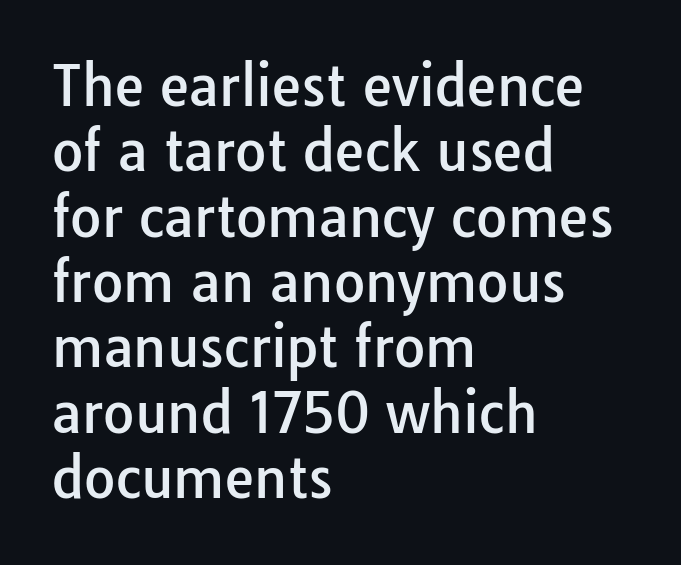
{"serif": "no", "italic": "no", "width": "normal", "stroke_contrast": "low", "x_height": "medium", "monospaced": "no", "underline": "no", "align": "left", "line_spacing_ratio": 1.21, "letter_spacing": "normal", "letter_spacing_em": 0.0, "glyph_px": 54}
